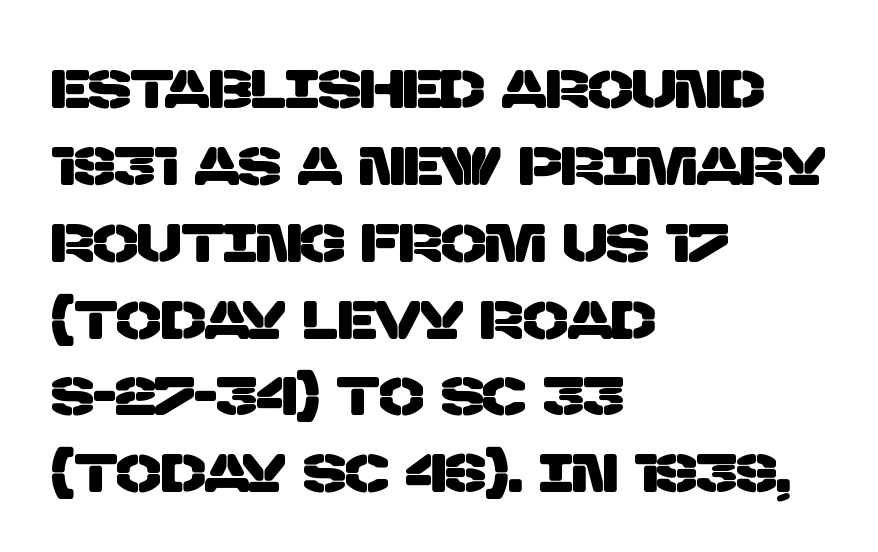
Q: Is the typeface a serif or a sans-serif typeface? A: Sans-serif.
Q: Is the text underlined? A: No.
Q: How is the paragraph aligned? A: Left-aligned.
Q: Is the spacing between letters normal or unusually wide? A: Normal.
Q: Is the spacing between lines tight, normal or loose? A: Normal.
Q: Width (condensed, normal, or wide)? A: Normal.
Q: Stroke contrast? A: Low.
Q: x-height? A: Large.
Q: Monospaced? A: No.
